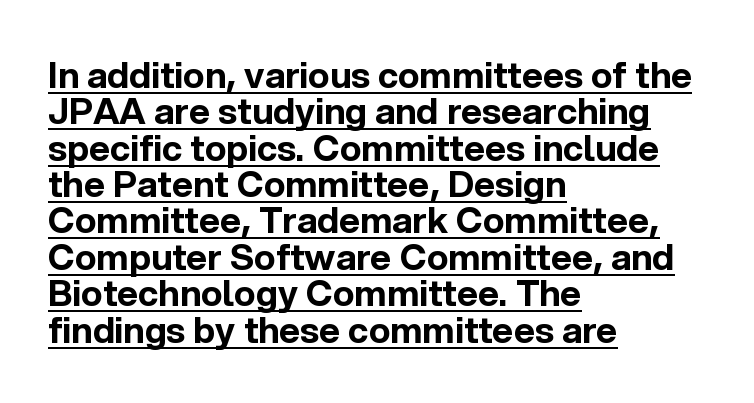
{"serif": "no", "italic": "no", "bold": "yes", "weight": "bold", "width": "normal", "x_height": "medium", "monospaced": "no", "underline": "yes", "align": "left", "line_spacing": "tight", "line_spacing_ratio": 1.01, "letter_spacing": "normal", "letter_spacing_em": 0.0, "glyph_px": 36}
